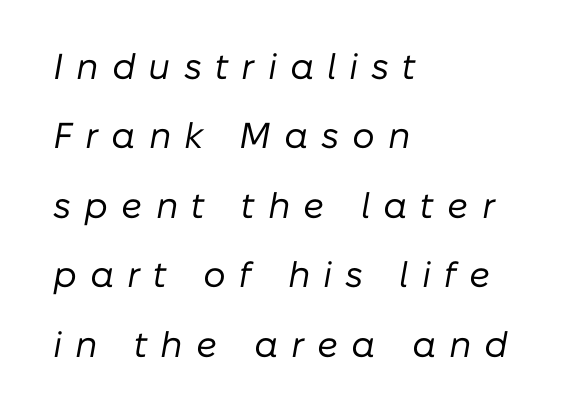
The specimen omits any rule beneath the text block's lines. Here the designer chose a conventional face with non-uniform glyph widths. The type is letterspaced generously, with wide tracking. Teacher's note: observe the even left margin — that is flush-left alignment. Vertically, the passage feels expansive, rows floating well apart. Heft: none added — not bold.
